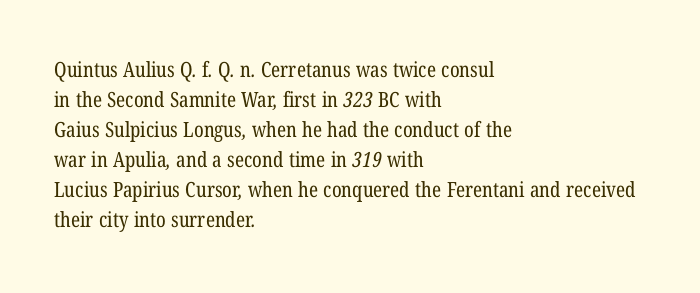
Has an underline been added? It has not. The face looks like a standard text weight, possibly lighter. The designer left line spacing at the default. Letter spacing: default.
